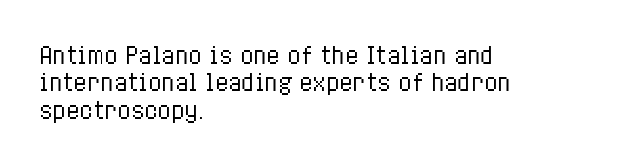
Rendered with straight, roman letterforms. Weight: not bold — regular or lighter. Words appear dense and cohesive because spacing is normal. Horizontal alignment here is leftward, the default for most running prose. A clean baseline with only descenders dipping below it.
